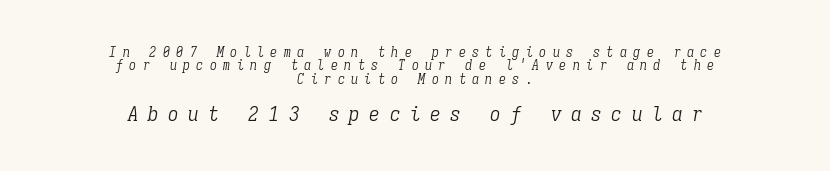
Q: Is the text bold? A: No.
Q: Is the text italic (slanted)? A: Yes, it leans right by about 9 degrees.
Q: Is the text underlined? A: No.
Q: How is the paragraph aligned? A: Centered.
Q: Is the spacing between letters normal or unusually wide? A: Unusually wide.
Q: Is the spacing between lines tight, normal or loose? A: Tight.
Q: Which block of text is set in a larger size, the first (top) or the second (bottom)? A: The second (bottom) one.
